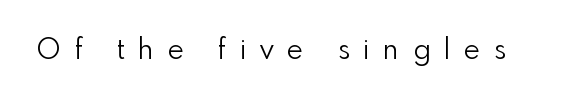
Q: Is the text bold? A: No.
Q: Is the text italic (slanted)? A: No, it is upright.
Q: Is the typeface a serif or a sans-serif typeface? A: Sans-serif.
Q: Is the text underlined? A: No.
Q: Is the spacing between letters normal or unusually wide? A: Unusually wide.
Q: Width (condensed, normal, or wide)? A: Normal.
Q: x-height? A: Small.
Q: Monospaced? A: No.
